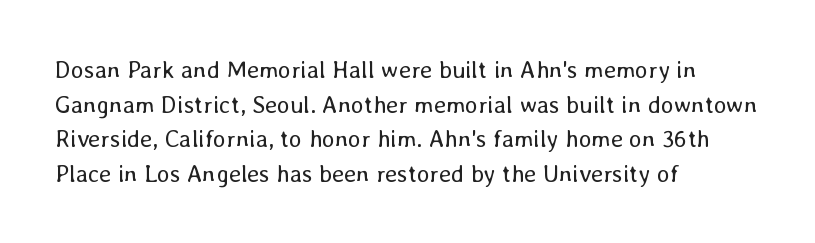
{"italic": "no", "bold": "no", "underline": "no", "align": "left", "line_spacing": "normal", "line_spacing_ratio": 1.44, "letter_spacing": "normal", "letter_spacing_em": 0.0, "glyph_px": 24}
